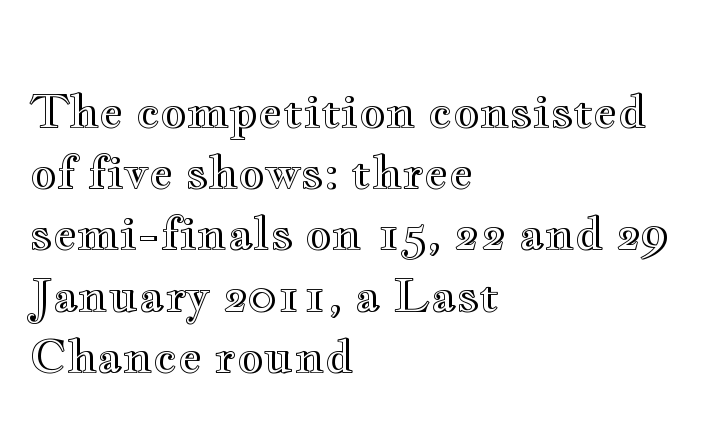
{"italic": "no", "width": "wide", "x_height": "small", "monospaced": "no", "underline": "no", "align": "left", "line_spacing": "normal", "line_spacing_ratio": 1.33, "letter_spacing": "normal", "letter_spacing_em": 0.0, "glyph_px": 46}
